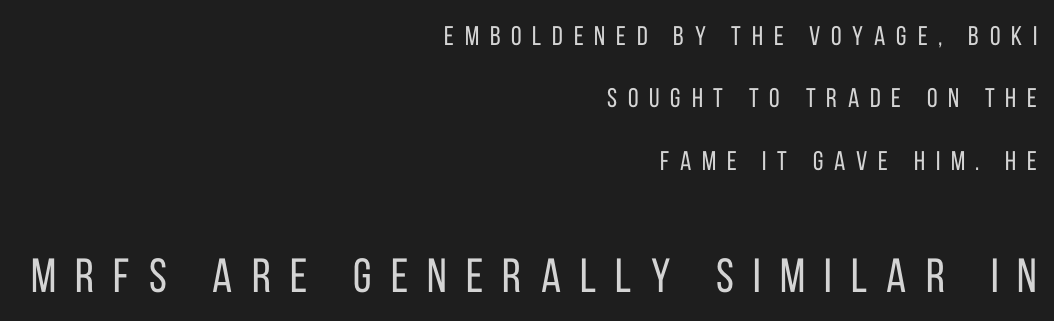
{"serif": "no", "italic": "no", "bold": "no", "weight": "regular", "width": "condensed", "stroke_contrast": "low", "x_height": "large", "monospaced": "no", "underline": "no", "align": "right", "line_spacing": "loose", "line_spacing_ratio": 2.31, "letter_spacing": "wide", "letter_spacing_em": 0.4, "larger_block": "second", "size_ratio": 1.78, "glyph_px": 48}
